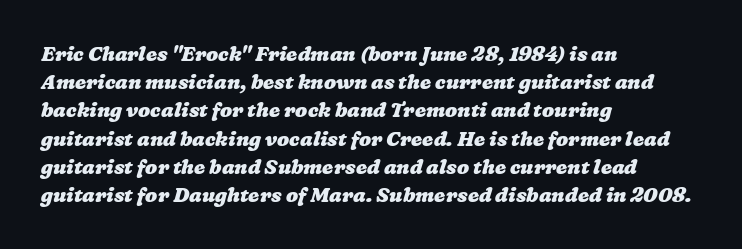
The image shows 20 px bold type; set left-aligned, normal line spacing (1.41x), normal letter spacing, not underlined.
